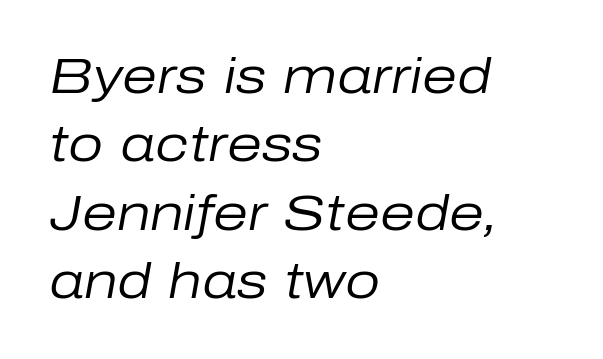
{"italic": "yes", "lean": "right", "slant_degrees": 10, "bold": "no", "weight": "regular", "width": "normal", "stroke_contrast": "low", "x_height": "medium", "monospaced": "no", "underline": "no", "align": "left", "line_spacing": "normal", "line_spacing_ratio": 1.37, "letter_spacing": "normal", "letter_spacing_em": 0.0, "glyph_px": 50}
